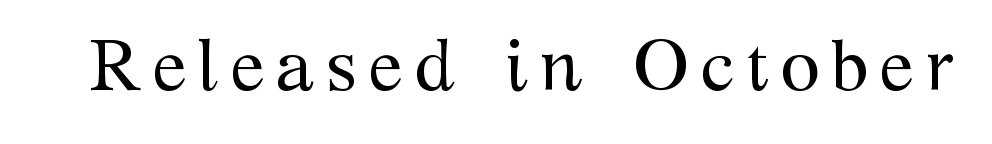
Q: Is the text bold? A: No.
Q: Is the text italic (slanted)? A: No, it is upright.
Q: Is the typeface a serif or a sans-serif typeface? A: Serif.
Q: Is the text underlined? A: No.
Q: Width (condensed, normal, or wide)? A: Normal.
Q: Stroke contrast? A: Medium.
Q: x-height? A: Medium.
Q: Monospaced? A: No.
